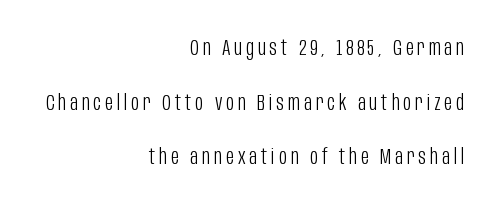
{"italic": "no", "bold": "no", "underline": "no", "align": "right", "line_spacing": "loose", "line_spacing_ratio": 2.48, "glyph_px": 22}
